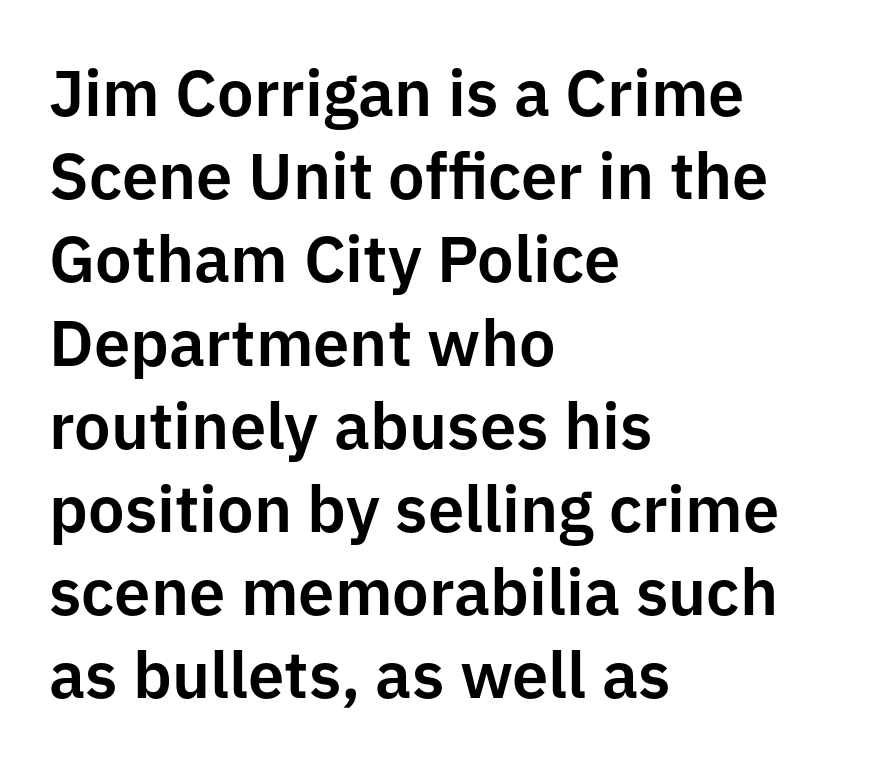
The image shows 65 px sans-serif type, upright; set left-aligned, normal line spacing (1.28x), normal letter spacing, not underlined; low stroke contrast and a medium x-height.
